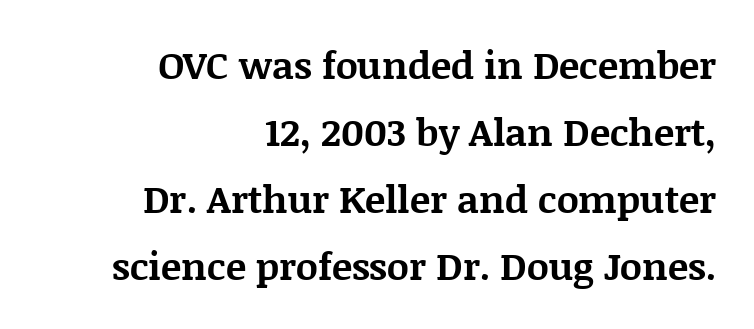
Q: Is the text bold? A: Yes.
Q: Is the text italic (slanted)? A: No, it is upright.
Q: Is the typeface a serif or a sans-serif typeface? A: Serif.
Q: Is the text underlined? A: No.
Q: How is the paragraph aligned? A: Right-aligned.
Q: Is the spacing between letters normal or unusually wide? A: Normal.
Q: Width (condensed, normal, or wide)? A: Normal.
Q: Stroke contrast? A: Medium.
Q: x-height? A: Large.
Q: Monospaced? A: No.
